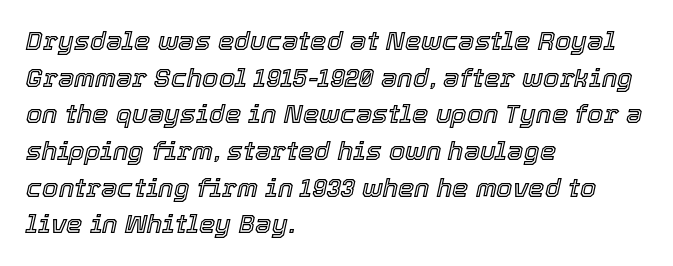
Compared with typical body copy, the letter spacing here is the same. Rows of type keep a routine distance in the vertical direction. Yep, that's italic — everything's leaning. These lines stack with their left ends in a neat column. Just letters on the line, the space beneath them empty.
